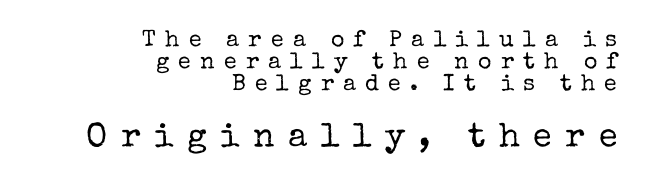
{"serif": "yes", "italic": "no", "bold": "no", "weight": "regular", "width": "normal", "stroke_contrast": "low", "x_height": "medium", "monospaced": "no", "underline": "no", "align": "right", "line_spacing": "tight", "line_spacing_ratio": 0.95, "letter_spacing": "wide", "letter_spacing_em": 0.4, "larger_block": "second", "size_ratio": 1.48, "glyph_px": 34}
